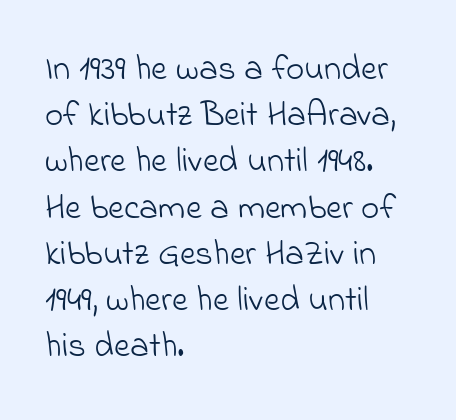
{"serif": "no", "bold": "no", "weight": "light", "width": "normal", "stroke_contrast": "low", "x_height": "small", "monospaced": "no", "underline": "no", "align": "left", "line_spacing": "normal", "line_spacing_ratio": 1.32, "letter_spacing": "normal", "letter_spacing_em": 0.0, "glyph_px": 35}
